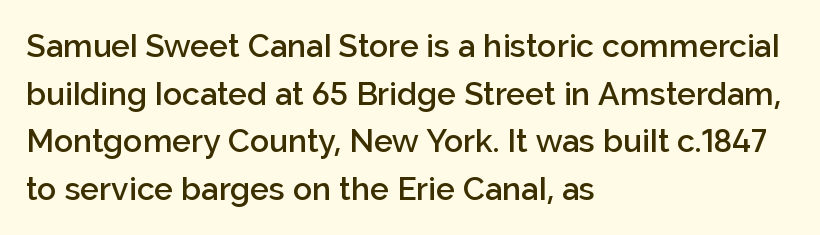
The image shows 32 px semibold sans-serif type, upright; set left-aligned, normal line spacing (1.49x), normal letter spacing, not underlined; low stroke contrast and a medium x-height.
